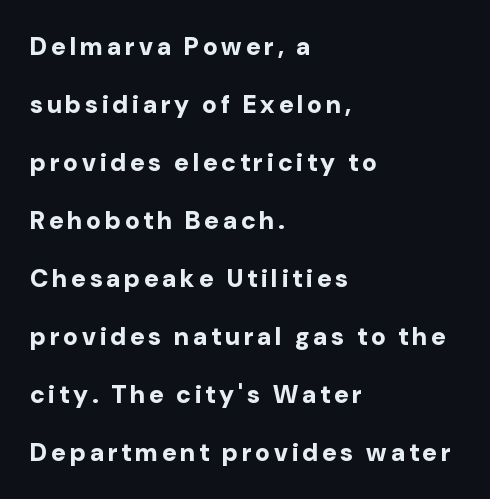
{"italic": "no", "bold": "yes", "underline": "no", "align": "left", "line_spacing": "loose", "line_spacing_ratio": 2.32, "glyph_px": 25}
